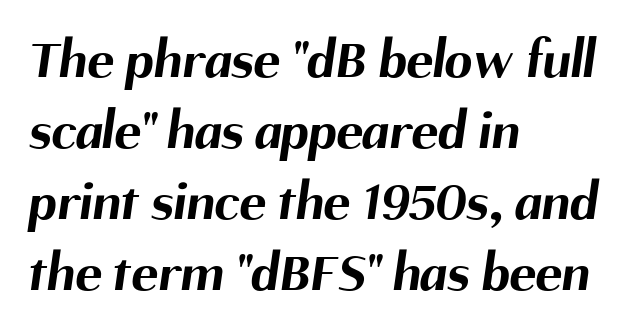
{"serif": "no", "bold": "yes", "weight": "bold", "width": "normal", "stroke_contrast": "medium", "x_height": "medium", "monospaced": "no", "underline": "no", "align": "left", "line_spacing": "normal", "line_spacing_ratio": 1.27, "letter_spacing": "normal", "letter_spacing_em": 0.0, "glyph_px": 56}
